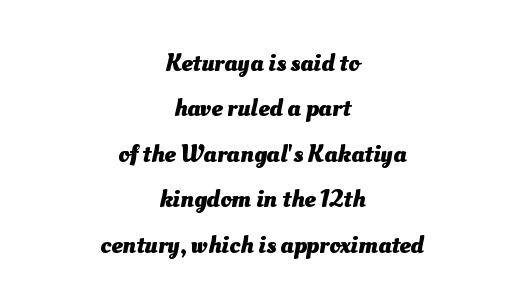
Every letter is thick-stroked: bold, no question. The glyphs are unaccompanied by any horizontal stroke below them. The letters sit at their default tracking, neither squeezed nor spread. Each line is balanced around a shared central axis.
